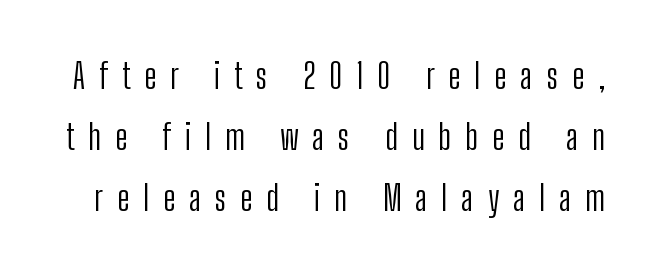
This is sans-serif lettering, the kind often seen on screens and signage. The passage shown is not bold in any degree. It's the straight-up-and-down kind of type. Short note: letters widely spaced. Is this a fixed-width face? No — the glyphs have proportional, varying widths. Descenders are the only things crossing below the line.
